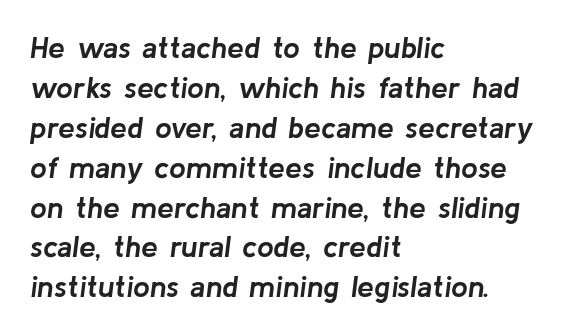
The image shows 30 px semibold type, italic (leaning right); set left-aligned, normal line spacing (1.33x), normal letter spacing, not underlined; low stroke contrast and a medium x-height.
